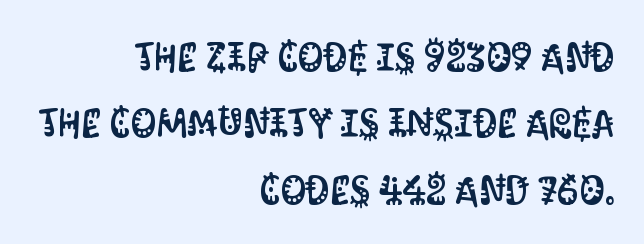
{"serif": "no", "italic": "no", "width": "condensed", "stroke_contrast": "medium", "x_height": "large", "monospaced": "no", "underline": "no", "align": "right", "line_spacing": "normal", "line_spacing_ratio": 1.66, "letter_spacing": "normal", "letter_spacing_em": 0.0, "glyph_px": 40}
